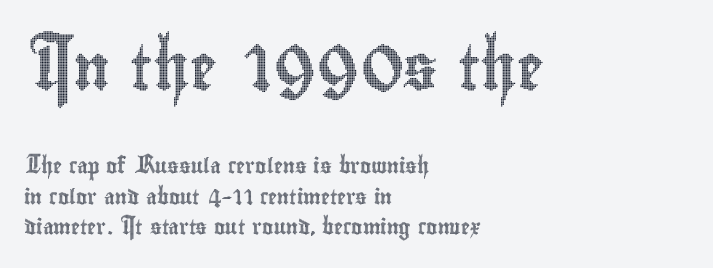
The image shows 45 px condensed type, upright; set left-aligned, loose line spacing (2.03x), normal letter spacing, not underlined; the first (top) block is 3.0x larger; a small x-height.
